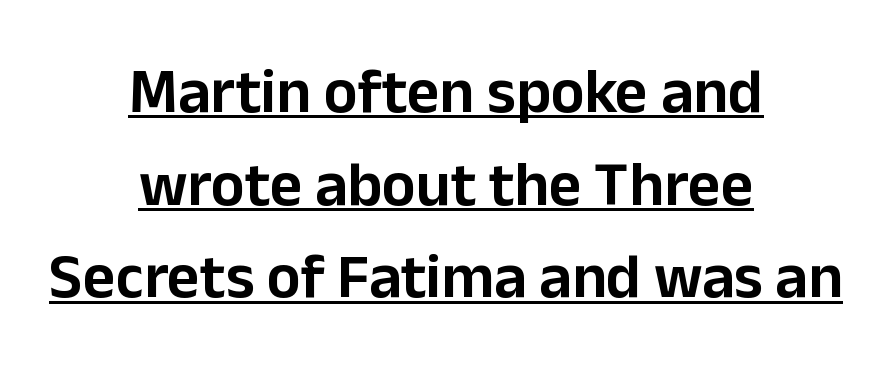
If you folded the block vertically in half, each line would mirror itself in length. This sample uses a sans-serif face. Is there any slant? The stems are plumb. The line-height multiplier appears to be the usual default. Think of a printed novel: that variable character pitch is what you see here. Quick note: underline on.
